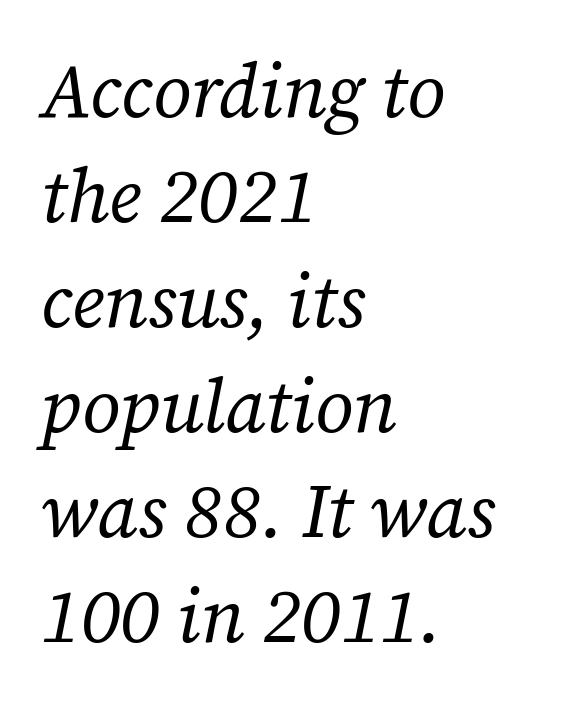
Bare-footed words on every line. Each letter keeps its own natural width here, so spacing adapts to shape. Horizontally, the lines are justified to the leading edge only. Is there much room between lines? A standard amount, neither cramped nor airy. The letters are slanted; this is an italic face. The type is set solid horizontally, with unmodified tracking.
